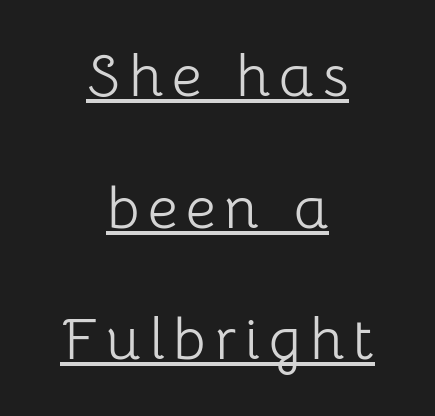
Q: Is the text bold? A: No.
Q: Is the text italic (slanted)? A: No, it is upright.
Q: Is the typeface a serif or a sans-serif typeface? A: Sans-serif.
Q: Is the text underlined? A: Yes.
Q: How is the paragraph aligned? A: Centered.
Q: Is the spacing between lines tight, normal or loose? A: Loose.
Q: Width (condensed, normal, or wide)? A: Normal.
Q: Stroke contrast? A: Low.
Q: x-height? A: Medium.
Q: Monospaced? A: No.
